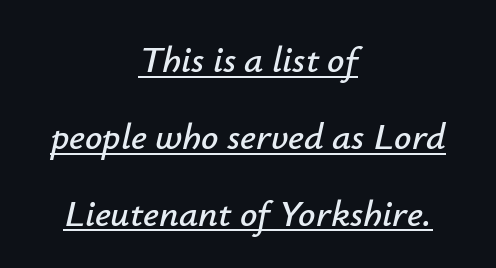
{"italic": "yes", "lean": "right", "slant_degrees": 12, "width": "normal", "stroke_contrast": "low", "x_height": "small", "monospaced": "no", "underline": "yes", "align": "center", "line_spacing": "loose", "line_spacing_ratio": 2.02, "letter_spacing": "normal", "letter_spacing_em": 0.0, "glyph_px": 38}
